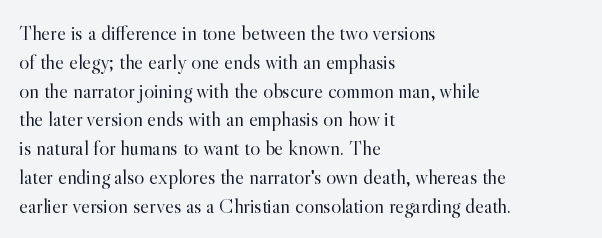
{"italic": "no", "bold": "no", "underline": "no", "align": "left", "line_spacing": "normal", "line_spacing_ratio": 1.37, "letter_spacing": "normal", "letter_spacing_em": 0.0, "glyph_px": 21}
